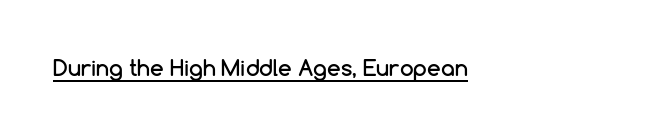
Q: Is the text italic (slanted)? A: No, it is upright.
Q: Is the text underlined? A: Yes.
Q: Is the spacing between letters normal or unusually wide? A: Normal.
